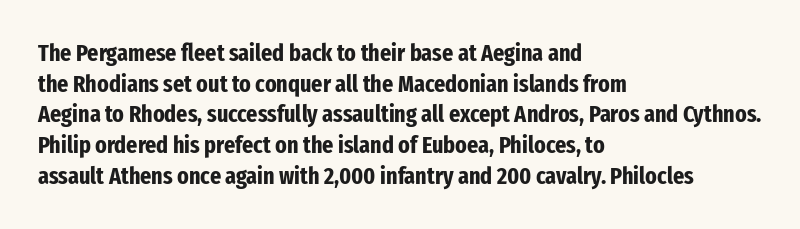
Summary of weight: heavy, a full bold. Tracking value appears to be zero — textbook default spacing. No italicization has been applied; the sample stays upright. The words here are not underlined. A normal amount of white space separates one row of letters from the next.
